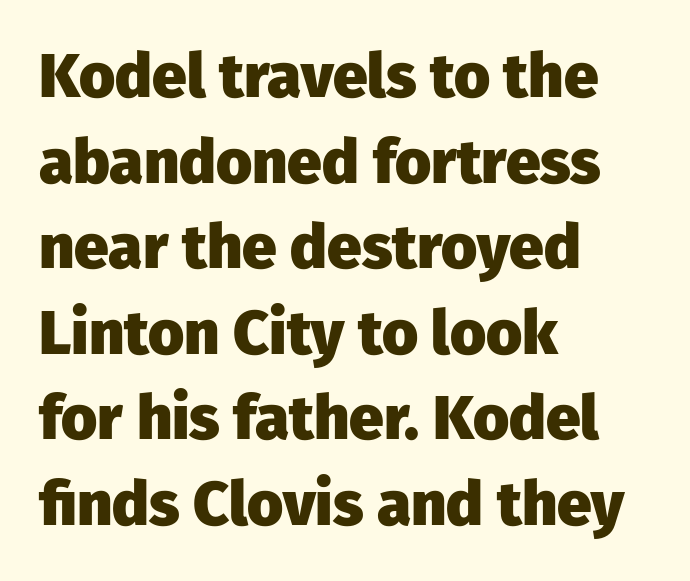
{"serif": "no", "italic": "no", "bold": "yes", "weight": "heavy", "width": "normal", "stroke_contrast": "low", "x_height": "medium", "monospaced": "no", "underline": "no", "align": "left", "line_spacing": "normal", "line_spacing_ratio": 1.38, "letter_spacing": "normal", "letter_spacing_em": 0.0, "glyph_px": 62}
